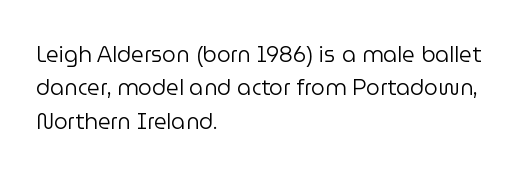
The image shows 22 px text type, upright; set left-aligned, normal line spacing (1.52x), normal letter spacing, not underlined.
